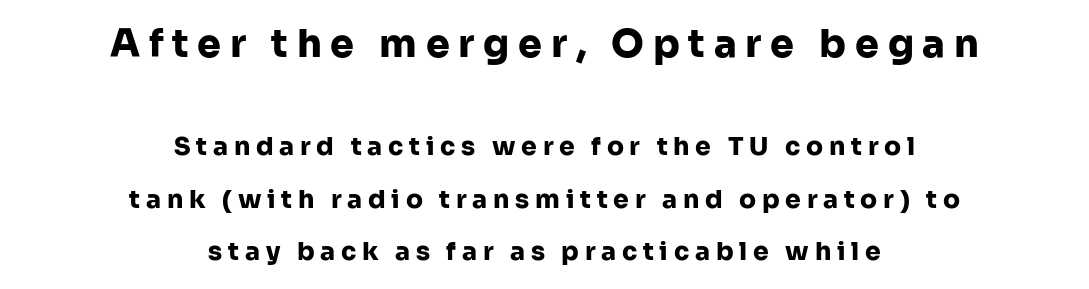
{"serif": "no", "italic": "no", "bold": "yes", "weight": "heavy", "width": "normal", "stroke_contrast": "low", "x_height": "medium", "monospaced": "no", "underline": "no", "align": "center", "line_spacing": "loose", "line_spacing_ratio": 2.1, "letter_spacing": "wide", "letter_spacing_em": 0.23, "larger_block": "first", "size_ratio": 1.52, "glyph_px": 38}
